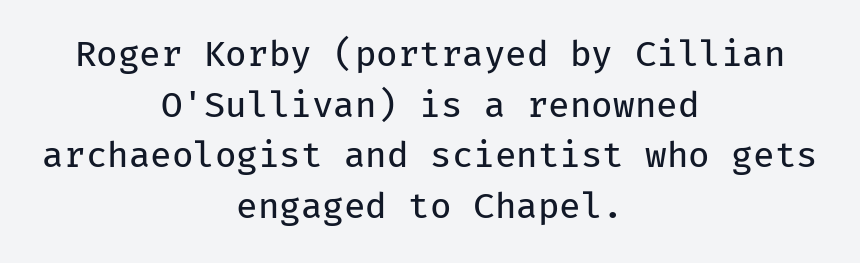
Here the glyphs are tracked normally, forming tight word shapes. Unlike a traditional serif, this face leaves its strokes unadorned. Think standard paragraph weight, or any step lighter than that. Normally led — the rows are evenly, conventionally spaced.
